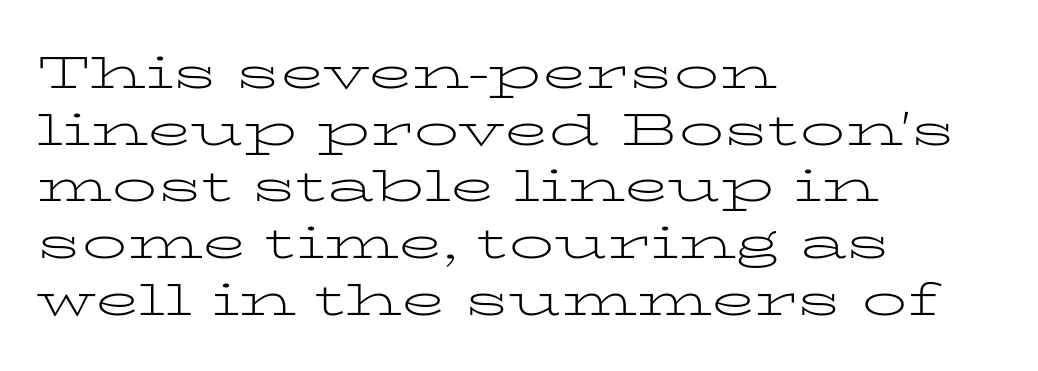
Ascenders rise straight up at ninety degrees. Horizontally, the lines are justified to the leading edge only. The rendering uses natural spacing where letterforms have individual widths. Examine the stroke ends and you'll spot serifs. The font sits on the lighter half of the weight spectrum, regular included. Summary of vertical rhythm: regular, with standard interline spacing.
